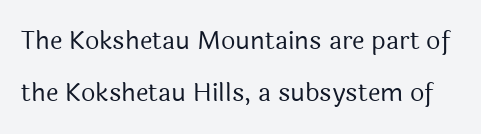
The image shows 25 px text type, upright; set loose line spacing (2.08x), normal letter spacing, not underlined.
